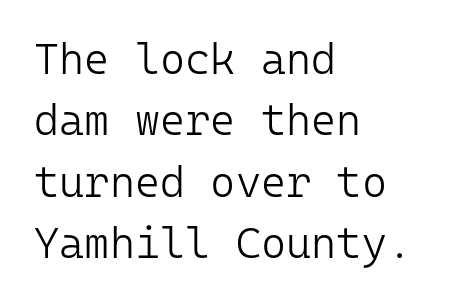
The image shows 43 px light sans-serif type, upright, monospaced; set left-aligned, normal line spacing (1.43x), normal letter spacing, not underlined; low stroke contrast and a medium x-height.
